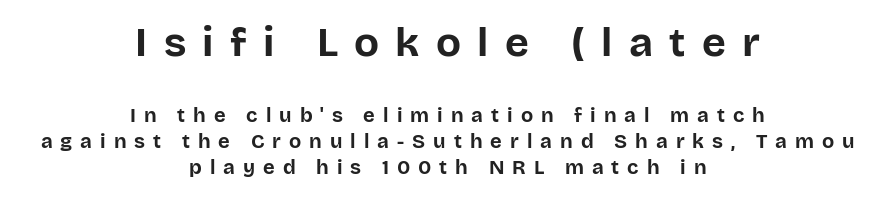
Q: Is the text bold? A: Yes.
Q: Is the text italic (slanted)? A: No, it is upright.
Q: Is the typeface a serif or a sans-serif typeface? A: Sans-serif.
Q: Is the text underlined? A: No.
Q: How is the paragraph aligned? A: Centered.
Q: Is the spacing between letters normal or unusually wide? A: Unusually wide.
Q: Is the spacing between lines tight, normal or loose? A: Normal.
Q: Which block of text is set in a larger size, the first (top) or the second (bottom)? A: The first (top) one.
Q: Width (condensed, normal, or wide)? A: Normal.
Q: Stroke contrast? A: Low.
Q: x-height? A: Large.
Q: Monospaced? A: No.
